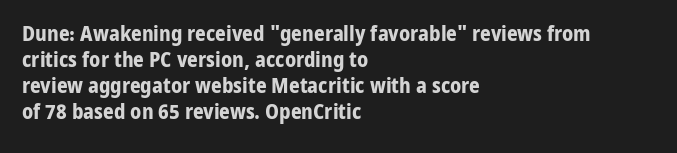
The strokes are fattened all the way to bold. Visually the block forms a straight wall on the left and a jagged coastline on the right. A typesetter would mark this as roman, not italic. The words here are not underlined.
